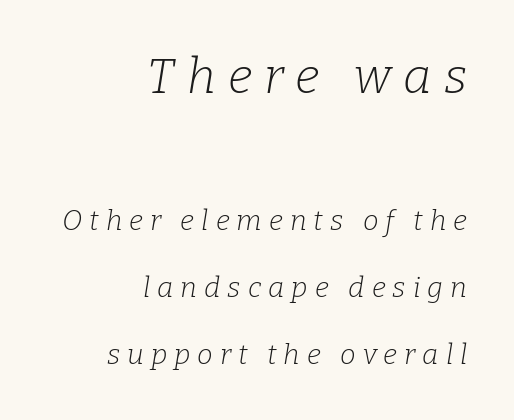
Vertically, the passage feels expansive, rows floating well apart. The type is letterspaced generously, with wide tracking. The first block has been scaled up relative to the second. Spacing verdict: proportional, widths tailored to each character.
